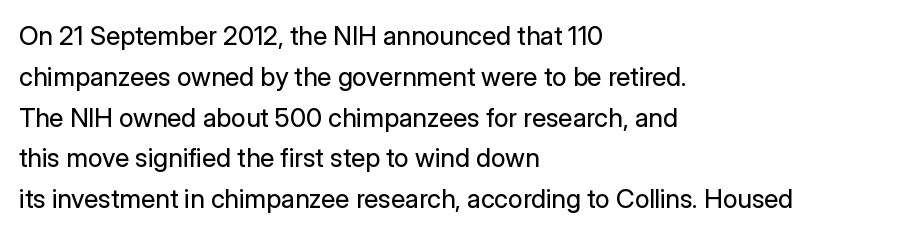
The gap between lines stays unmarked. No extra tracking has been applied to these lines. Does the leading feel generous? No, just average. Short and long lines alike share a common starting point at left.
